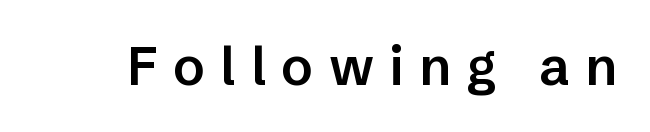
The image shows 53 px semibold sans-serif type, upright; set unusually wide letter spacing (+0.29 em), not underlined; low stroke contrast and a medium x-height.
